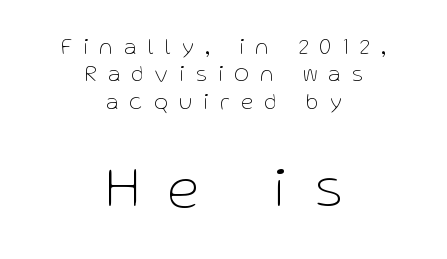
The image shows 58 px thin sans-serif type, upright; set centered, line spacing 1.19x, unusually wide letter spacing (+0.5 em), not underlined; the second (bottom) block is 2.52x larger; low stroke contrast and a medium x-height.
